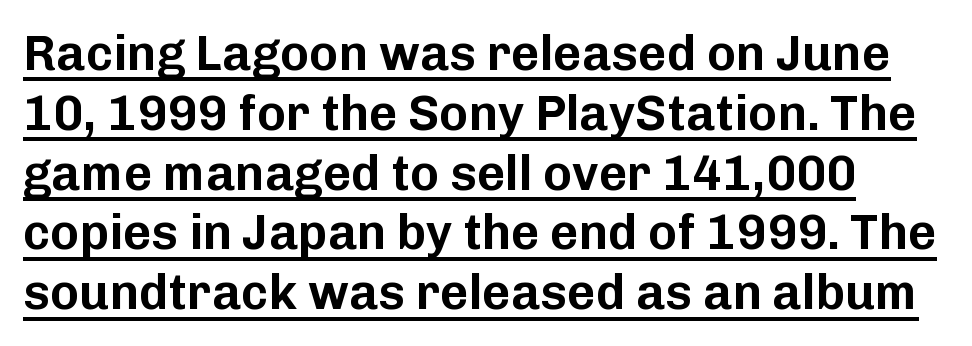
The passage shown is typeset with a sans-serif family. The passage shown is typed in a proportional face where columns would drift. Inter-character spacing is left at the font's built-in metrics. Does the copy run flush right? No — it runs flush left. Does a line run under the words? Yes, clearly. The type sits square on the baseline with zero lean.
